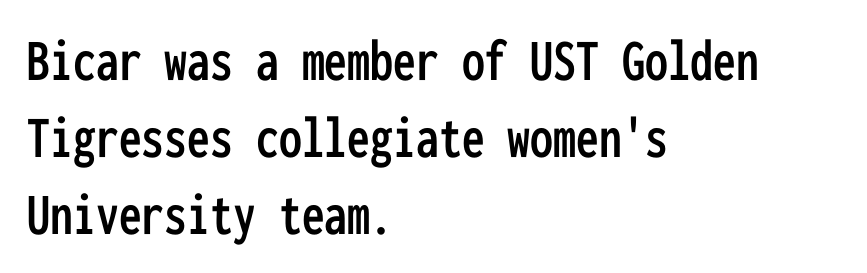
The image shows 61 px condensed sans-serif type, upright, monospaced; set left-aligned, normal line spacing (1.26x), normal letter spacing, not underlined; low stroke contrast and a medium x-height.
